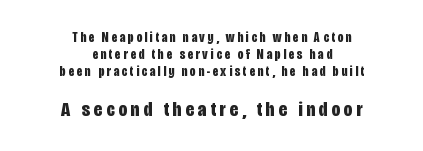
The image shows 21 px bold type, upright; set centered, line spacing 1.22x, not underlined; the second (bottom) block is 1.5x larger.
